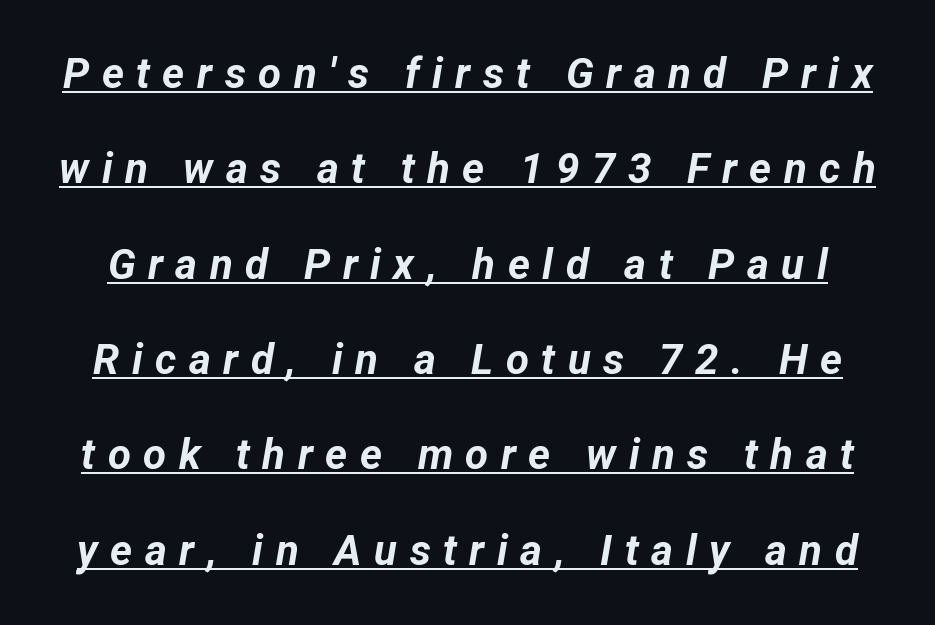
{"italic": "yes", "lean": "right", "slant_degrees": 12, "bold": "yes", "weight": "bold", "width": "normal", "stroke_contrast": "low", "x_height": "medium", "monospaced": "no", "underline": "yes", "line_spacing": "loose", "line_spacing_ratio": 2.27, "letter_spacing": "wide", "letter_spacing_em": 0.3, "glyph_px": 42}
